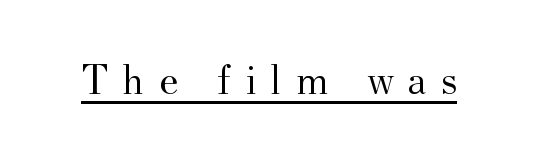
Q: Is the text bold? A: No.
Q: Is the text italic (slanted)? A: No, it is upright.
Q: Is the typeface a serif or a sans-serif typeface? A: Serif.
Q: Is the text underlined? A: Yes.
Q: Is the spacing between letters normal or unusually wide? A: Unusually wide.
Q: Width (condensed, normal, or wide)? A: Normal.
Q: Stroke contrast? A: Medium.
Q: x-height? A: Small.
Q: Monospaced? A: No.
